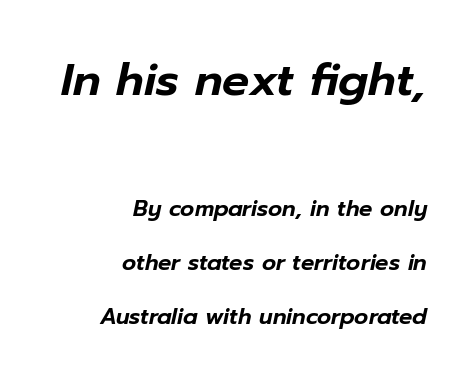
{"italic": "yes", "lean": "right", "slant_degrees": 12, "width": "normal", "stroke_contrast": "low", "x_height": "medium", "monospaced": "no", "underline": "no", "align": "right", "line_spacing": "loose", "line_spacing_ratio": 2.46, "letter_spacing": "normal", "letter_spacing_em": 0.0, "larger_block": "first", "size_ratio": 2.05, "glyph_px": 45}
